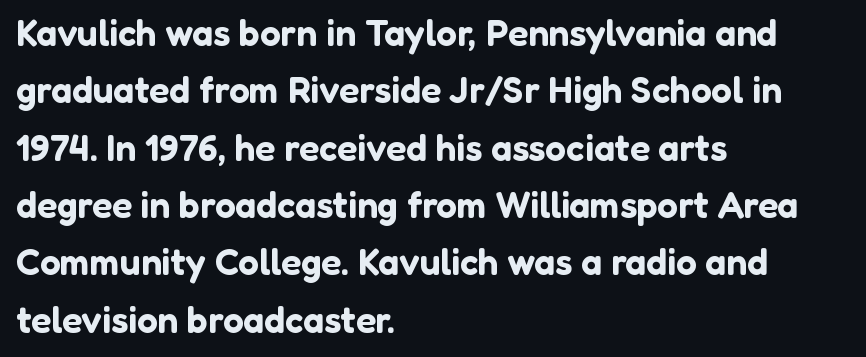
The image shows 37 px sans-serif type, upright; set left-aligned, normal line spacing (1.55x), normal letter spacing, not underlined; low stroke contrast and a medium x-height.
